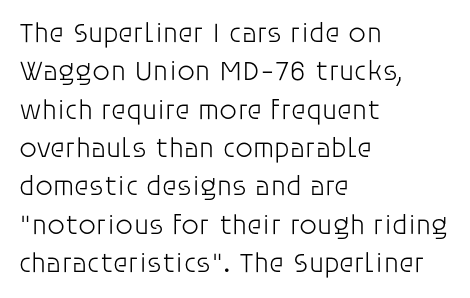
Q: Is the text bold? A: No.
Q: Is the text italic (slanted)? A: No, it is upright.
Q: Is the typeface a serif or a sans-serif typeface? A: Sans-serif.
Q: Is the text underlined? A: No.
Q: How is the paragraph aligned? A: Left-aligned.
Q: Is the spacing between letters normal or unusually wide? A: Normal.
Q: Is the spacing between lines tight, normal or loose? A: Normal.
Q: Width (condensed, normal, or wide)? A: Normal.
Q: Stroke contrast? A: Low.
Q: x-height? A: Large.
Q: Monospaced? A: No.
